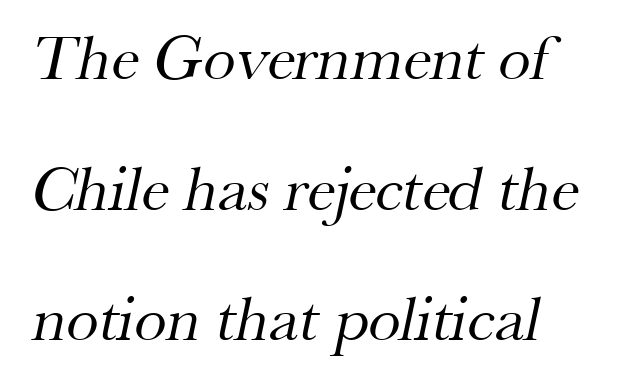
The image shows 65 px regular-weight serif type; set loose line spacing (2.01x), normal letter spacing, not underlined; medium stroke contrast and a small x-height.
